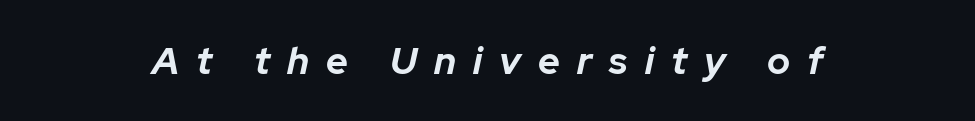
One-word summary of the alignment: center. Notice how thick the strokes are: this is what a full bold looks like. The passage shown is typed in a proportional face where columns would drift. Glyph-to-glyph distance is far greater than everyday printed text. Every character sits at an angle, as italics do. Has an underline been added? It has not.
